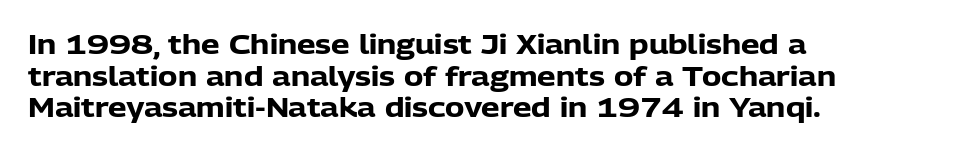
I'd describe the lettering as bold — thick and assertive. Words appear dense and cohesive because spacing is normal. Reading down the block, your eye returns to a fixed left position each line. The lettering holds an erect, upright posture throughout. Descender tails drop into unmarked territory.
